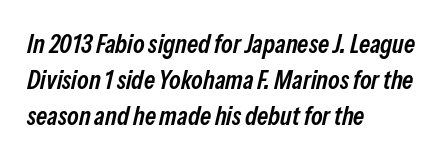
The image shows 26 px text type, italic (leaning right); set left-aligned, normal line spacing (1.38x), normal letter spacing, not underlined.
